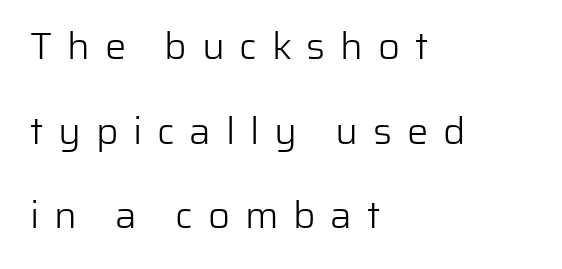
Line spacing here is loose. Underline: absent. The characters display no serif detailing; their extremities are plain. Varying glyph widths throughout — classic text-font behaviour. Display-style spreading of the glyphs; the letterfit is very open. Is this a heavy cut? Hardly; it is regular or lighter.
